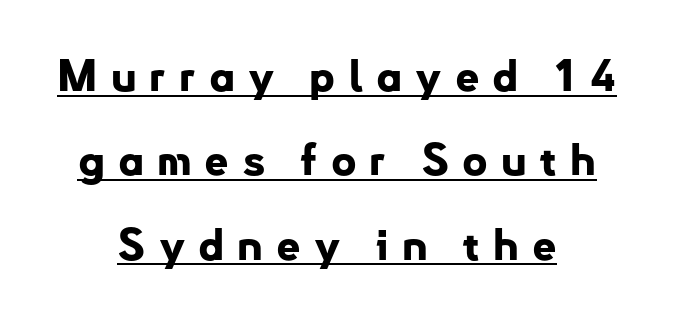
Q: Is the text bold? A: Yes.
Q: Is the text italic (slanted)? A: No, it is upright.
Q: Is the typeface a serif or a sans-serif typeface? A: Sans-serif.
Q: Is the text underlined? A: Yes.
Q: How is the paragraph aligned? A: Centered.
Q: Is the spacing between letters normal or unusually wide? A: Unusually wide.
Q: Is the spacing between lines tight, normal or loose? A: Loose.
Q: Width (condensed, normal, or wide)? A: Normal.
Q: Stroke contrast? A: Low.
Q: x-height? A: Small.
Q: Monospaced? A: No.
